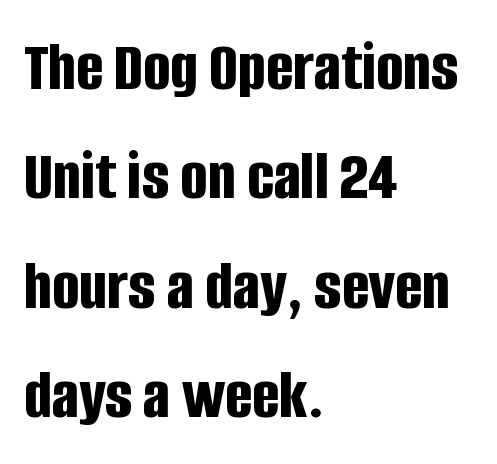
The image shows 72 px bold, condensed sans-serif type, upright; set left-aligned, normal line spacing (1.52x), normal letter spacing, not underlined; low stroke contrast and a large x-height.
